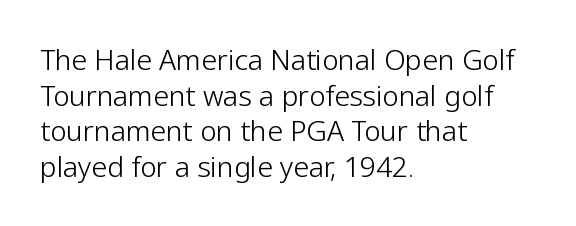
{"serif": "no", "italic": "no", "bold": "no", "weight": "light", "width": "normal", "stroke_contrast": "low", "x_height": "medium", "monospaced": "no", "underline": "no", "align": "left", "line_spacing": "normal", "line_spacing_ratio": 1.27, "letter_spacing": "normal", "letter_spacing_em": 0.0, "glyph_px": 28}
